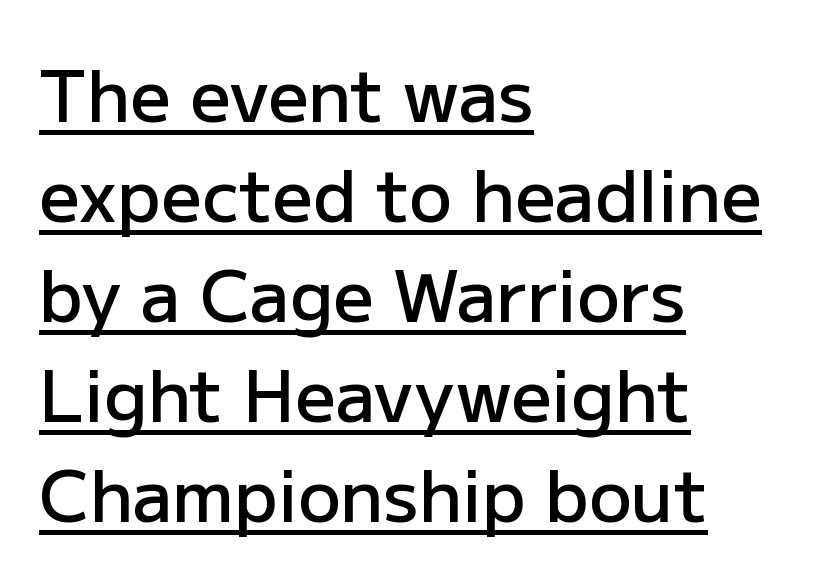
Stroke terminals: plain, sans-serif. Nobody touched the tracking dial on this one. The face used here is proportionally spaced, like ordinary book or web type. Quick note: not italic, upright.
